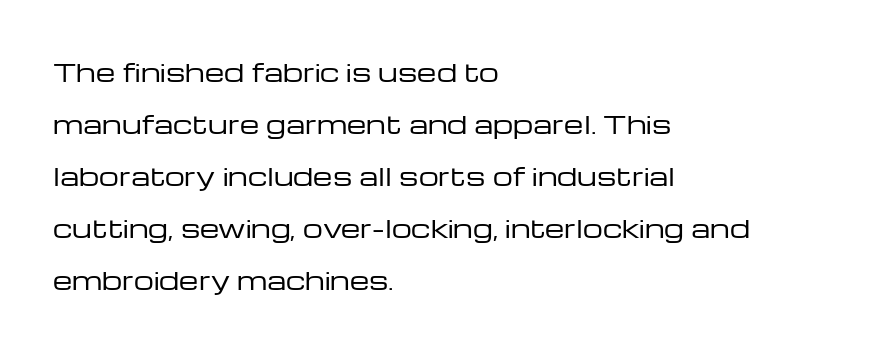
Line starts are locked; line ends wander. Notice how the stems are strictly vertical — no italics here. Whoever set this chose breathing room over compactness in the vertical rhythm. Each row of text sits above clean, open space. Is this a heavy cut? Hardly; it is regular or lighter.
